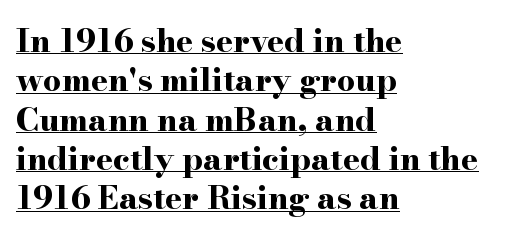
Q: Is the text bold? A: Yes.
Q: Is the text italic (slanted)? A: No, it is upright.
Q: Is the typeface a serif or a sans-serif typeface? A: Serif.
Q: Is the text underlined? A: Yes.
Q: How is the paragraph aligned? A: Left-aligned.
Q: Is the spacing between letters normal or unusually wide? A: Normal.
Q: Width (condensed, normal, or wide)? A: Wide.
Q: Stroke contrast? A: High.
Q: x-height? A: Small.
Q: Monospaced? A: No.
